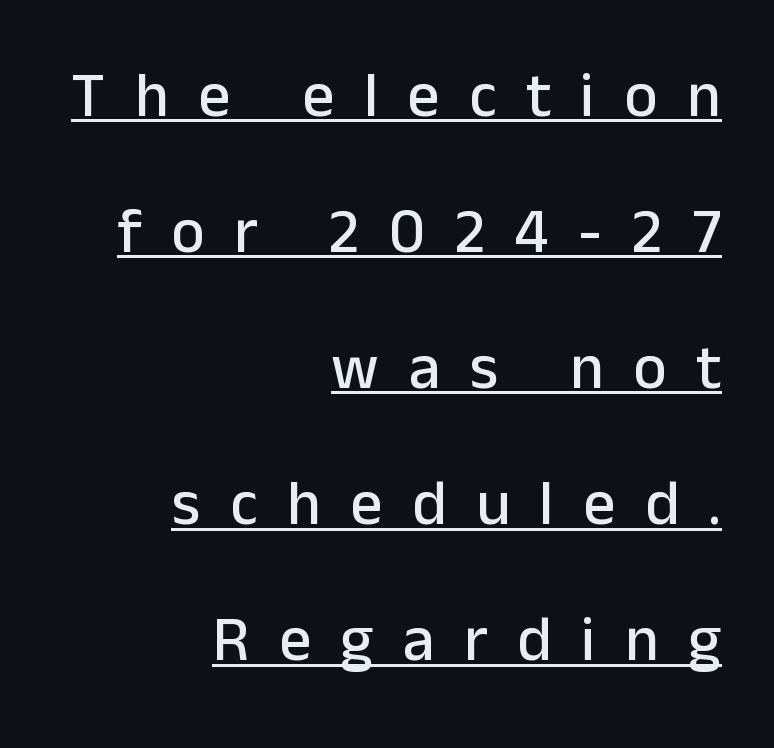
This is roman type, the default non-slanted kind. The passage shown stacks its lines with a broad gap. If you drew a ruler down the right edge, every line would touch it. In terms of letterform style, serifs are entirely absent. Does a line run under the words? Yes, clearly. The tracking reads as deliberately expanded to a designer's eye.
